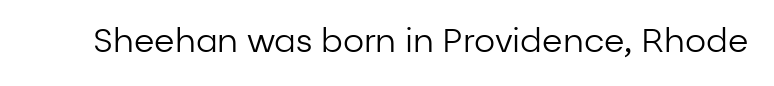
What stands out about the letter spacing? Nothing — it is the standard amount. Quick note: not italic, upright. Just letters on the line, the space beneath them empty. This is not heavy type; no bold has been used. Grotesque or geometric, the face here clearly has no serifs.
